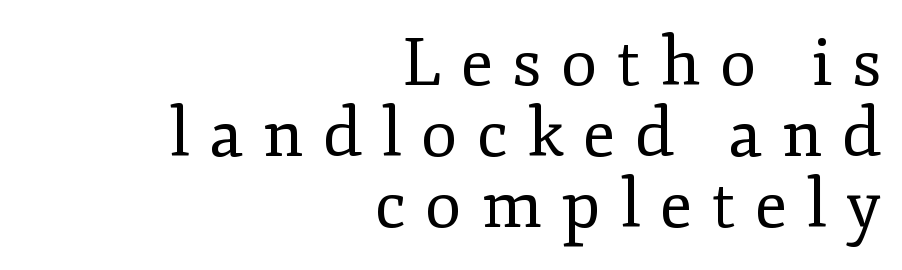
Are there feet on the stems? There are — it's a serif. A roman cut, with each character standing at attention. In terms of letterspacing, this is a distinctly airy, spread setting. Compared with a typical body face, this is equally light or lighter still.
